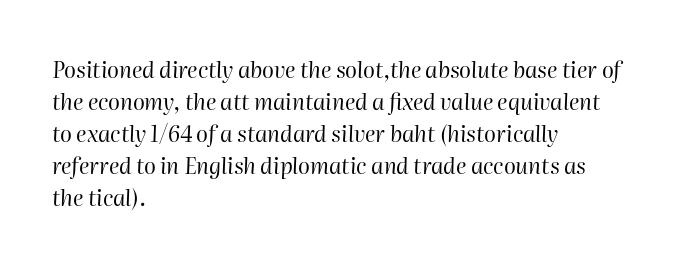
No heavy texture on the line: the type isn't bold. Each new line begins a customary step beneath the previous one. The ragged edge is on the right, which tells us the setting is flush left. Rendered with sloped, italic letterforms. Between one letter and the next there's only the usual sliver of space.
